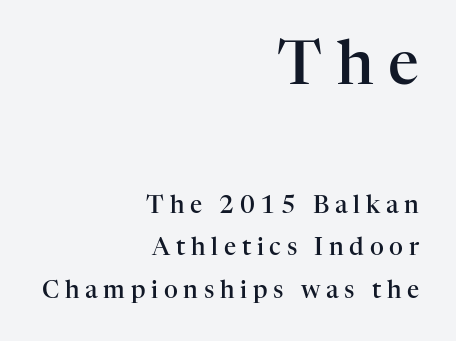
Q: Is the text bold? A: Semi-bold.
Q: Is the text italic (slanted)? A: No, it is upright.
Q: Is the typeface a serif or a sans-serif typeface? A: Serif.
Q: Is the text underlined? A: No.
Q: How is the paragraph aligned? A: Right-aligned.
Q: Is the spacing between letters normal or unusually wide? A: Unusually wide.
Q: Which block of text is set in a larger size, the first (top) or the second (bottom)? A: The first (top) one.
Q: Width (condensed, normal, or wide)? A: Normal.
Q: Stroke contrast? A: High.
Q: x-height? A: Medium.
Q: Monospaced? A: No.
